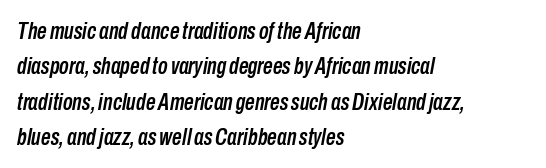
The gap between lines stays unmarked. Leading matches the norm, producing a regular column. If you drew a ruler down the left edge, every line would touch it. Look at the tracking — it's just the regular setting, nothing added. Slanted lettering throughout.
